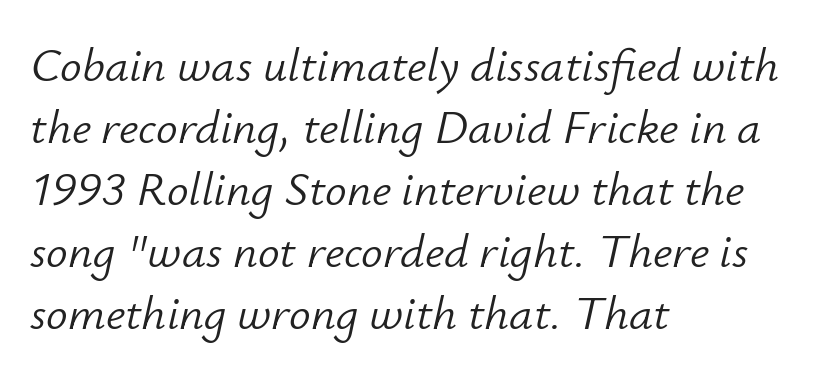
The image shows 48 px light type, italic (leaning right); set left-aligned, normal line spacing (1.29x), normal letter spacing, not underlined; low stroke contrast and a small x-height.
